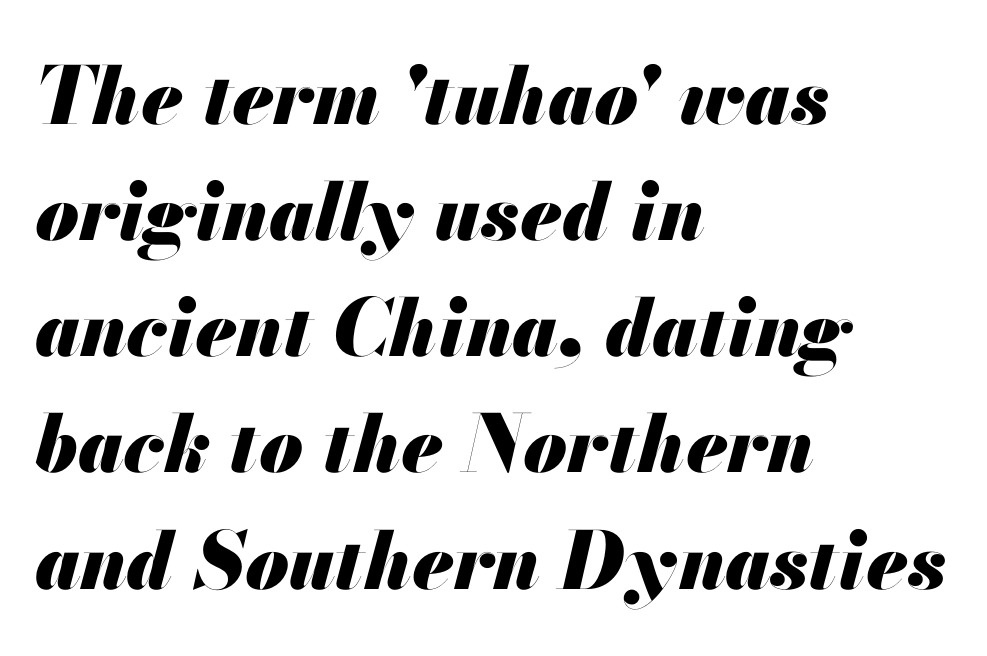
The image shows 79 px heavy type, italic (leaning right); set left-aligned, normal line spacing (1.47x), normal letter spacing, not underlined; medium stroke contrast and a small x-height.
